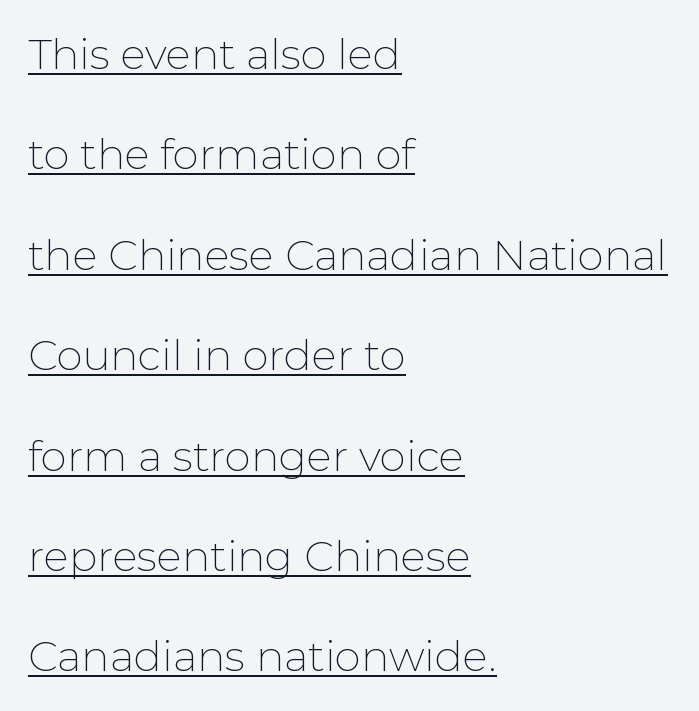
The weight tops out at a normal text grade. The rendering uses a large line-height, opening up the rows. The tracking reads as untouched default to a designer's eye. Emphasis is given by a line drawn under the lettering. The letters advance in unequal steps, a hallmark of proportional type.
